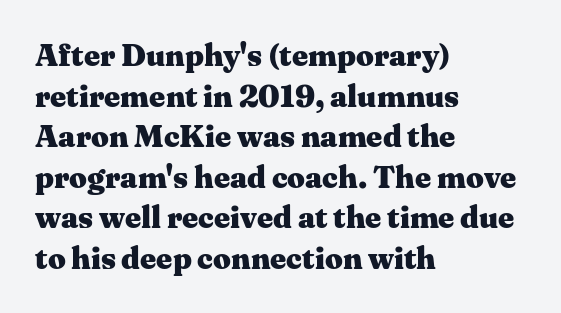
{"serif": "yes", "italic": "no", "bold": "yes", "weight": "heavy", "width": "wide", "stroke_contrast": "medium", "x_height": "medium", "monospaced": "no", "underline": "no", "align": "left", "line_spacing": "normal", "line_spacing_ratio": 1.31, "letter_spacing": "normal", "letter_spacing_em": 0.0, "glyph_px": 31}
